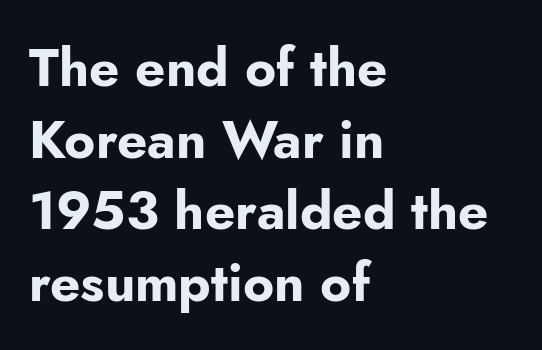
The image shows 53 px bold sans-serif type, upright; set left-aligned, normal line spacing (1.35x), normal letter spacing, not underlined; low stroke contrast and a small x-height.
